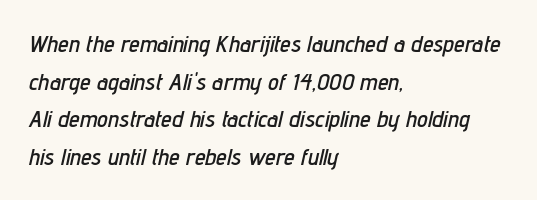
The image shows 24 px text type, italic (leaning right); set left-aligned, normal line spacing (1.57x), normal letter spacing, not underlined.
